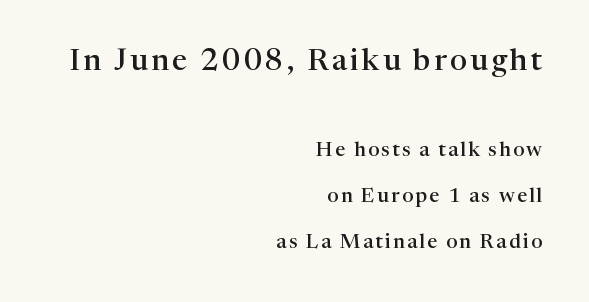
The image shows 30 px semibold serif type, upright; set right-aligned, loose line spacing (2.32x), not underlined; the first (top) block is 1.5x larger; high stroke contrast and a medium x-height.
